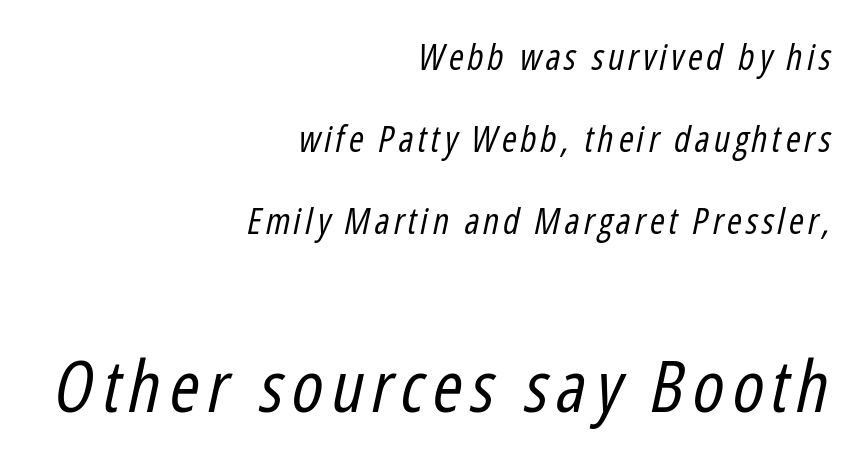
Nobody drew a line under any word here. The face looks like a standard text weight, possibly lighter. The whole block is typeset with a tilt. A great deal of white space separates one row of letters from the next. Compared with a flush-left layout, this one pins lines to the opposite, right side.
